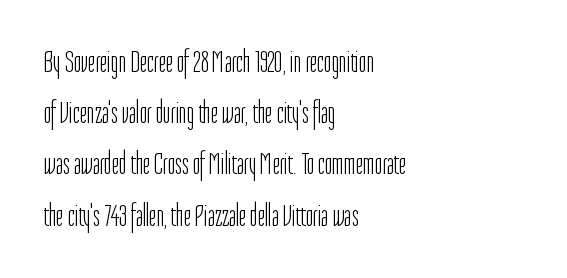
Caption: multi-line text, flush left, ragged right. Standard letterfit; no display-style spreading of the glyphs. Only glyphs here, with clear space below each row. The rendering uses natural spacing where letterforms have individual widths.
